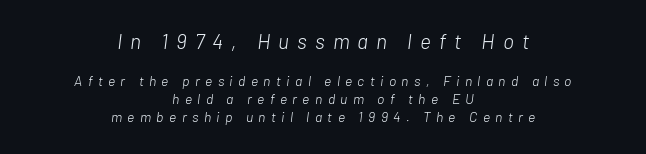
The image shows 21 px text type, italic (leaning right); set centered, normal line spacing (1.29x), unusually wide letter spacing (+0.38 em), not underlined; the first (top) block is 1.5x larger.
